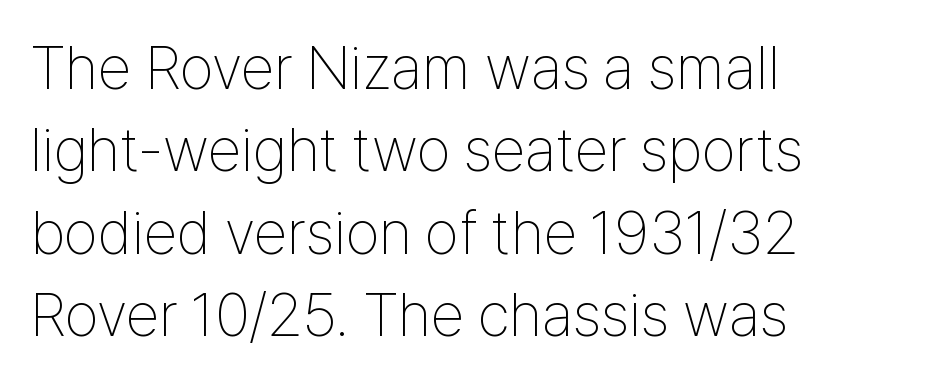
Serif or sans? Sans — the stroke terminals are bare. Underlining? Definitely not there. Varying glyph widths throughout — classic text-font behaviour. The font is comparable to plain body text, perhaps lighter.
